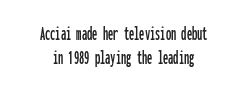
The image shows 21 px text type, upright; set centered, tight line spacing (1.13x), normal letter spacing, not underlined.
